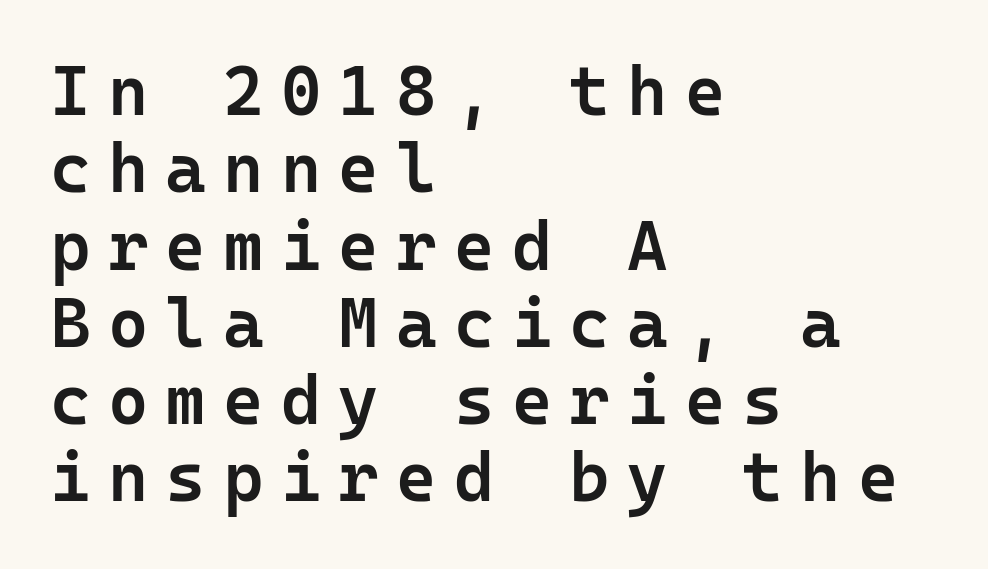
{"serif": "no", "italic": "no", "bold": "semi", "weight": "semibold", "width": "normal", "stroke_contrast": "low", "x_height": "medium", "monospaced": "yes", "underline": "no", "align": "left", "line_spacing": "tight", "line_spacing_ratio": 1.12, "letter_spacing": "wide", "letter_spacing_em": 0.25, "glyph_px": 69}
